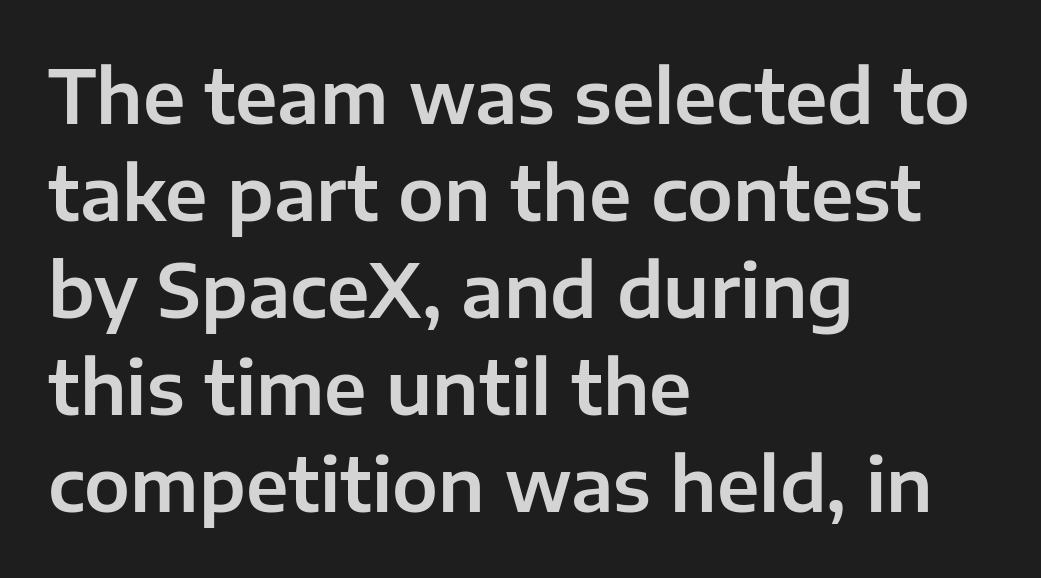
The image shows 73 px sans-serif type, upright; set left-aligned, normal line spacing (1.33x), normal letter spacing, not underlined; low stroke contrast and a medium x-height.
